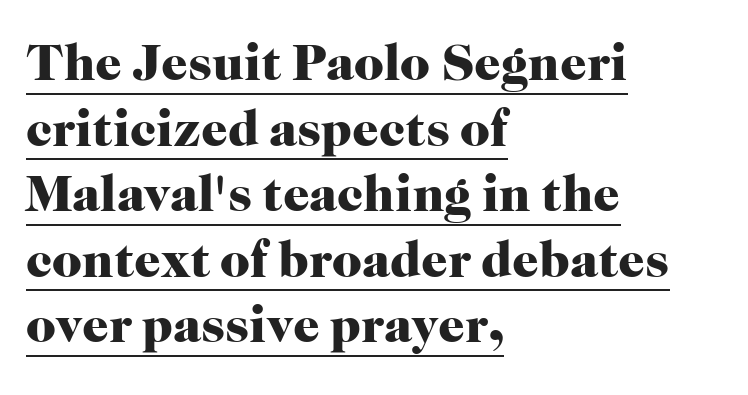
{"serif": "yes", "italic": "no", "bold": "yes", "weight": "heavy", "width": "normal", "stroke_contrast": "high", "x_height": "medium", "monospaced": "no", "underline": "yes", "align": "left", "line_spacing": "normal", "line_spacing_ratio": 1.26, "letter_spacing": "normal", "letter_spacing_em": 0.0, "glyph_px": 52}
